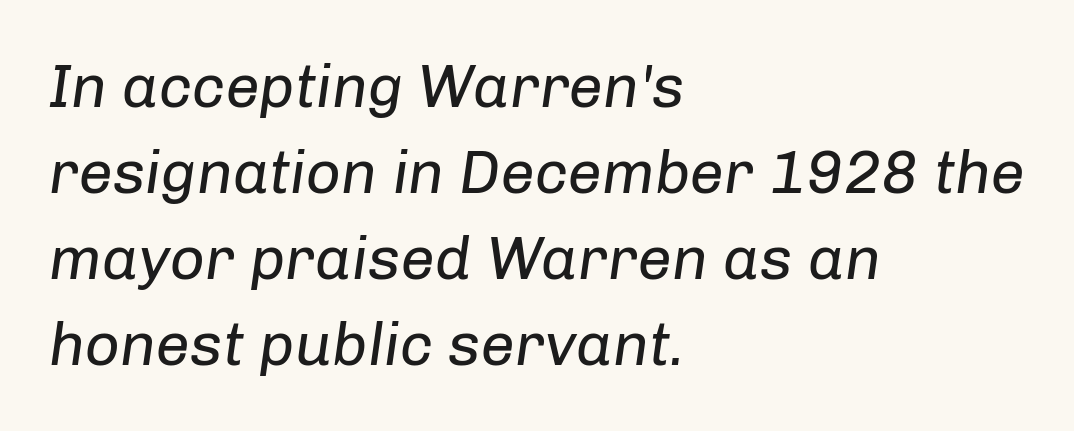
The image shows 61 px regular-weight type, italic (leaning right); set left-aligned, normal line spacing (1.41x), normal letter spacing, not underlined; low stroke contrast and a medium x-height.
